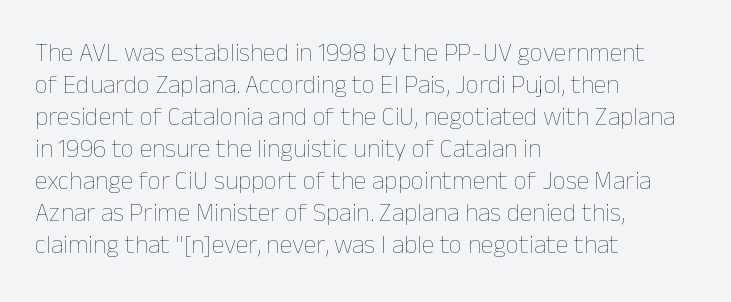
Q: Is the text bold? A: No.
Q: Is the text italic (slanted)? A: No, it is upright.
Q: Is the text underlined? A: No.
Q: How is the paragraph aligned? A: Left-aligned.
Q: Is the spacing between letters normal or unusually wide? A: Normal.
